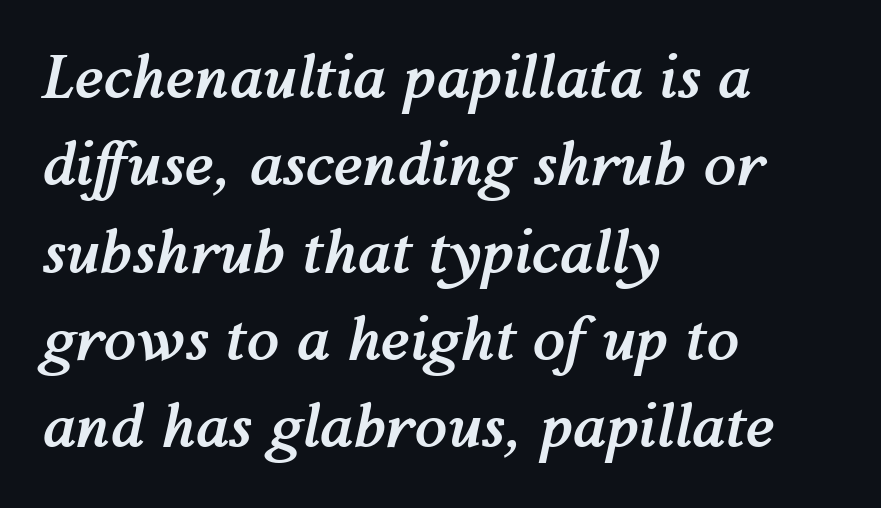
{"italic": "yes", "lean": "right", "slant_degrees": 12, "bold": "yes", "weight": "semibold", "width": "normal", "stroke_contrast": "medium", "x_height": "medium", "monospaced": "no", "underline": "no", "align": "left", "line_spacing": "normal", "line_spacing_ratio": 1.48, "letter_spacing": "normal", "letter_spacing_em": 0.0, "glyph_px": 59}
